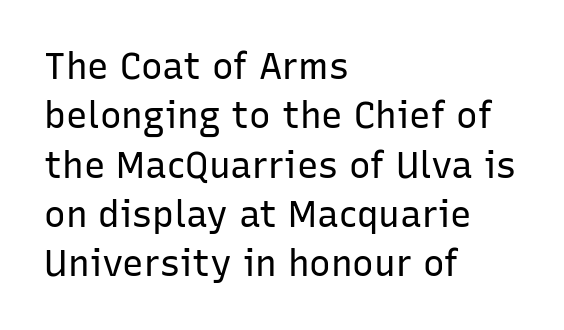
The image shows 36 px regular-weight sans-serif type, upright; set left-aligned, normal line spacing (1.37x), normal letter spacing, not underlined; low stroke contrast and a medium x-height.
